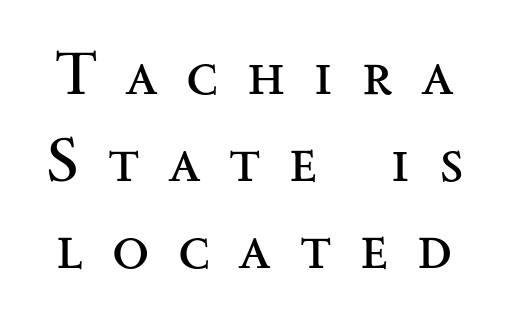
Q: Is the text bold? A: No.
Q: Is the text italic (slanted)? A: No, it is upright.
Q: Is the typeface a serif or a sans-serif typeface? A: Serif.
Q: Is the text underlined? A: No.
Q: Is the spacing between letters normal or unusually wide? A: Unusually wide.
Q: Is the spacing between lines tight, normal or loose? A: Normal.
Q: Width (condensed, normal, or wide)? A: Wide.
Q: Stroke contrast? A: Medium.
Q: x-height? A: Small.
Q: Monospaced? A: No.
